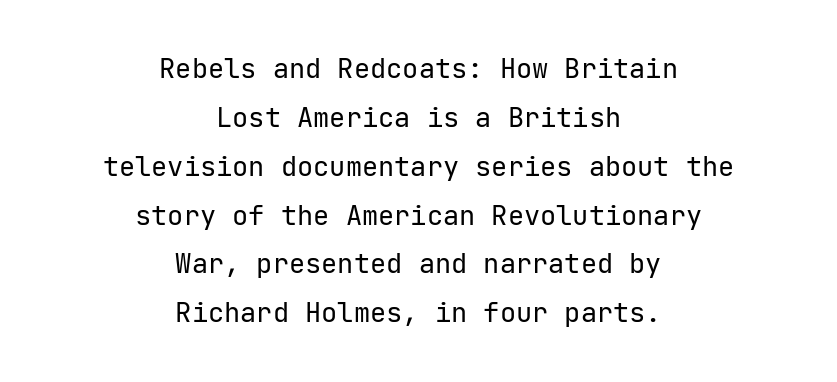
The image shows 27 px text type, upright; set centered, line spacing 1.81x, normal letter spacing, not underlined.
